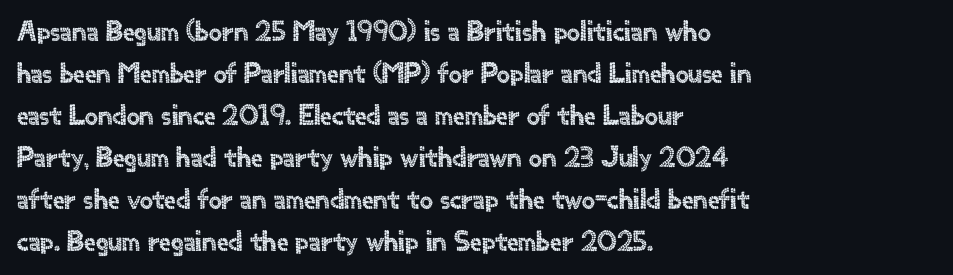
The image shows 29 px sans-serif type, upright; set left-aligned, normal line spacing (1.45x), normal letter spacing, not underlined; a small x-height.
